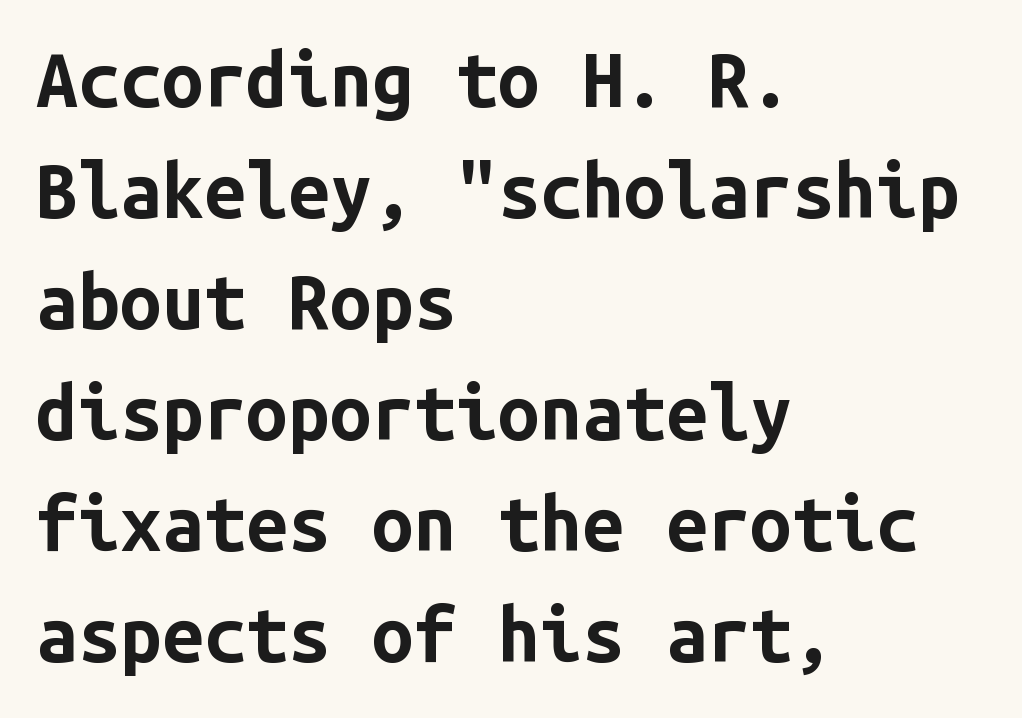
The image shows 75 px bold sans-serif type, upright, monospaced; set left-aligned, normal line spacing (1.48x), normal letter spacing, not underlined; low stroke contrast and a medium x-height.
